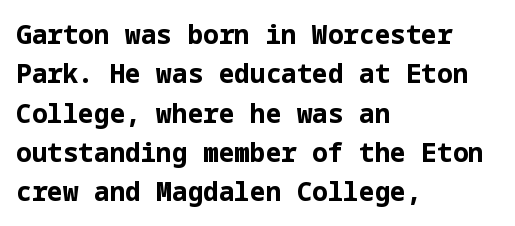
Q: Is the text bold? A: Yes.
Q: Is the text italic (slanted)? A: No, it is upright.
Q: Is the text underlined? A: No.
Q: How is the paragraph aligned? A: Left-aligned.
Q: Is the spacing between letters normal or unusually wide? A: Normal.
Q: Is the spacing between lines tight, normal or loose? A: Normal.
